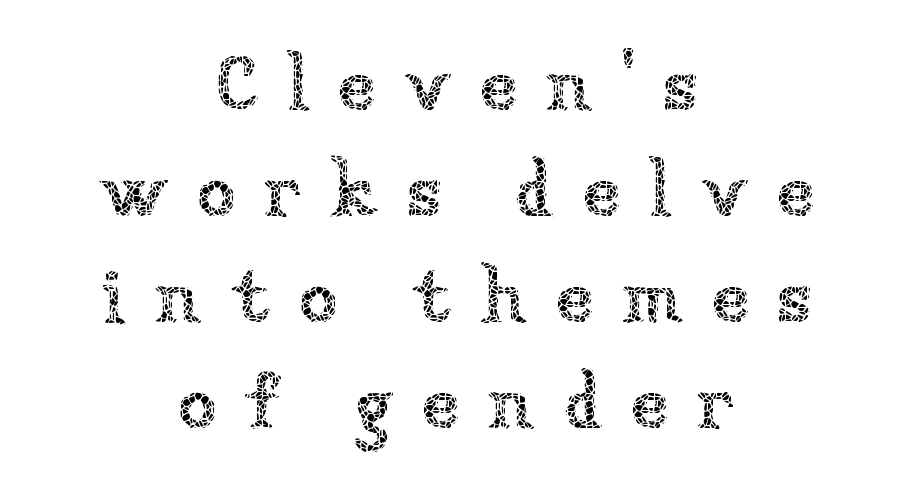
The image shows 78 px thin type, upright; set centered, normal line spacing (1.36x), unusually wide letter spacing (+0.35 em), not underlined; low stroke contrast and a medium x-height.
